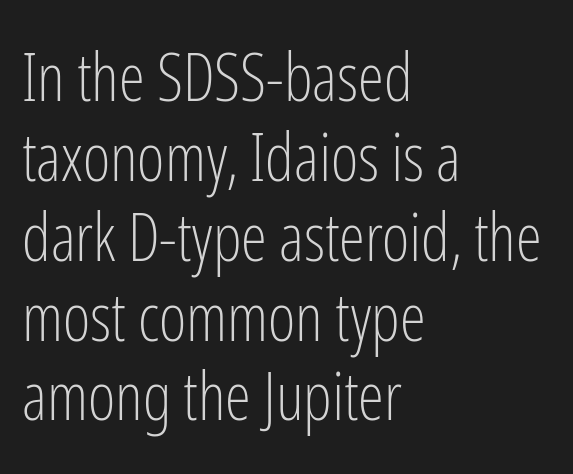
Q: Is the text bold? A: No.
Q: Is the text italic (slanted)? A: No, it is upright.
Q: Is the typeface a serif or a sans-serif typeface? A: Sans-serif.
Q: Is the text underlined? A: No.
Q: How is the paragraph aligned? A: Left-aligned.
Q: Is the spacing between letters normal or unusually wide? A: Normal.
Q: Width (condensed, normal, or wide)? A: Condensed.
Q: Stroke contrast? A: Low.
Q: x-height? A: Medium.
Q: Monospaced? A: No.
